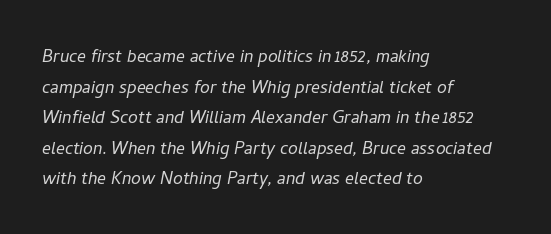
The specimen omits any rule beneath the text block's lines. Vertical spacing — default. Compared with a centered layout, this one pins lines to the left instead. No chunkiness to these letters — they're not bold. The letters are slanted; this is an italic face. The letters sit at their default tracking, neither squeezed nor spread.
